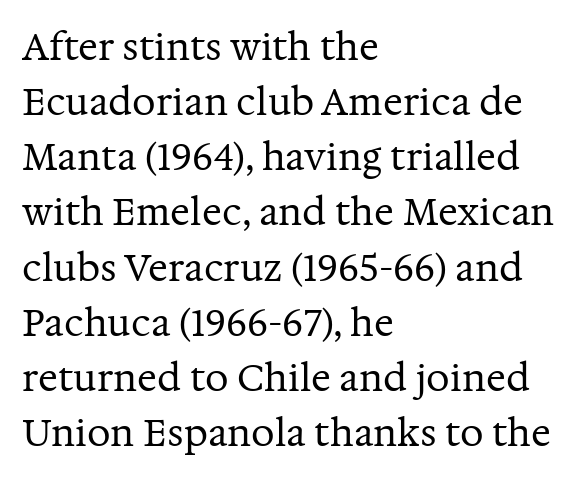
{"serif": "yes", "italic": "no", "bold": "no", "weight": "regular", "width": "normal", "stroke_contrast": "medium", "x_height": "medium", "monospaced": "no", "underline": "no", "align": "left", "line_spacing": "normal", "line_spacing_ratio": 1.49, "letter_spacing": "normal", "letter_spacing_em": 0.0, "glyph_px": 37}
